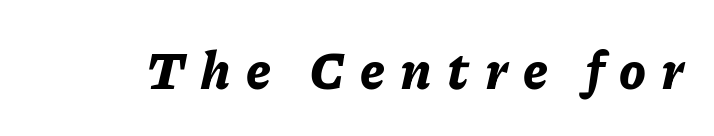
{"italic": "yes", "lean": "right", "slant_degrees": 11, "bold": "yes", "weight": "bold", "width": "normal", "stroke_contrast": "low", "x_height": "medium", "monospaced": "no", "underline": "no", "letter_spacing": "wide", "letter_spacing_em": 0.29, "glyph_px": 53}
